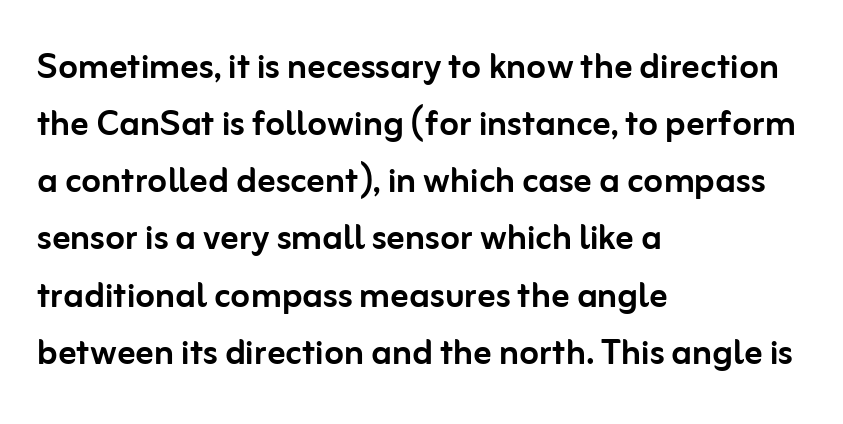
Q: Is the text italic (slanted)? A: No, it is upright.
Q: Is the typeface a serif or a sans-serif typeface? A: Sans-serif.
Q: Is the text underlined? A: No.
Q: How is the paragraph aligned? A: Left-aligned.
Q: Is the spacing between letters normal or unusually wide? A: Normal.
Q: Is the spacing between lines tight, normal or loose? A: Normal.
Q: Width (condensed, normal, or wide)? A: Normal.
Q: Stroke contrast? A: Low.
Q: x-height? A: Medium.
Q: Monospaced? A: No.
